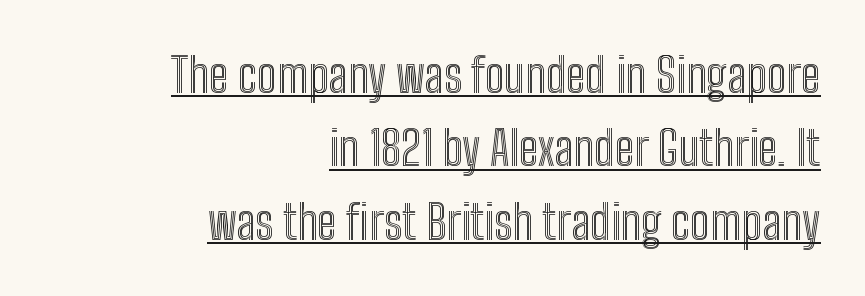
Q: Is the text italic (slanted)? A: No, it is upright.
Q: Is the text underlined? A: Yes.
Q: How is the paragraph aligned? A: Right-aligned.
Q: Is the spacing between letters normal or unusually wide? A: Normal.
Q: Is the spacing between lines tight, normal or loose? A: Normal.
Q: Width (condensed, normal, or wide)? A: Condensed.
Q: x-height? A: Medium.
Q: Monospaced? A: No.
